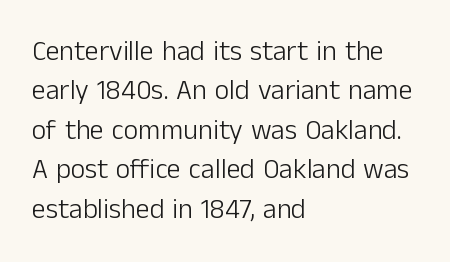
Do the characters align in a grid? No, the font is proportional. Unmarked baselines from the first word to the last. The face looks like a standard text weight, possibly lighter. Does the copy run flush right? No — it runs flush left.
